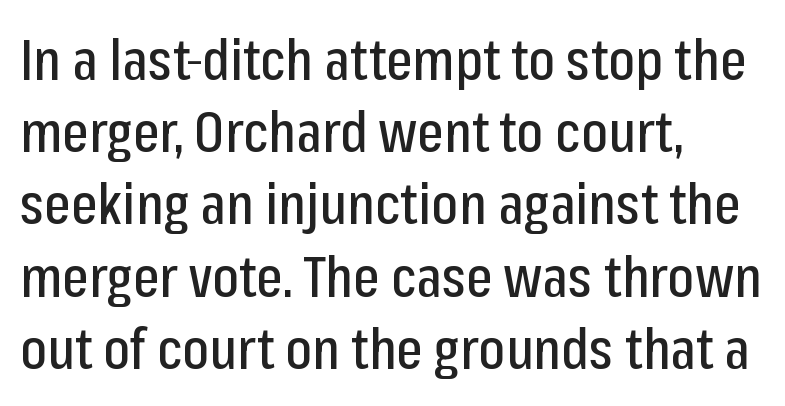
Caption: standard tracking, unaltered. Is this a sans? Yes — the strokes have no serifs. Is the block centered? No — it sits flush against the left margin. The rows are spaced the way most documents space them. Type without underlining. The face used here is proportionally spaced, like ordinary book or web type.
